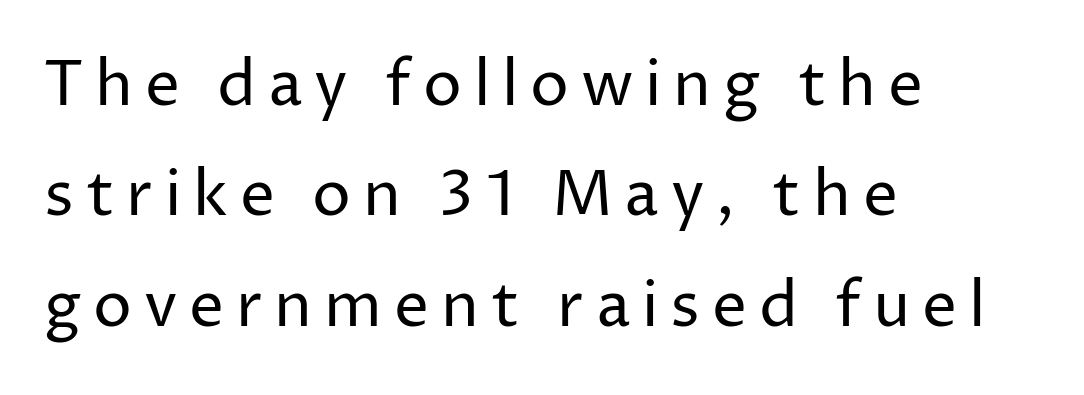
{"serif": "no", "italic": "no", "bold": "no", "weight": "regular", "width": "normal", "stroke_contrast": "low", "x_height": "medium", "monospaced": "no", "underline": "no", "align": "left", "line_spacing_ratio": 1.78, "glyph_px": 62}
